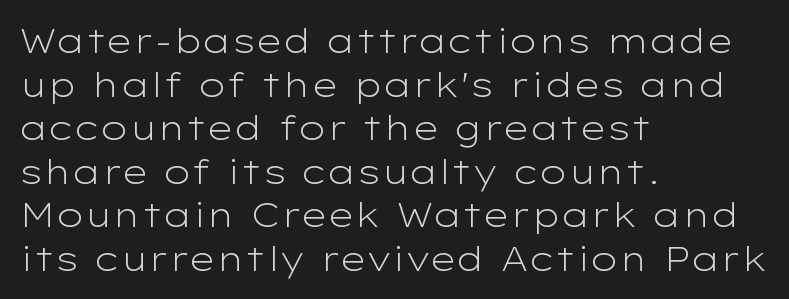
Weight class: somewhere from thin through regular. Each line starts at the same left margin while the right side varies. Baseline-to-baseline distance is the conventional proportion of letter height. Has an underline been added? It has not. Nothing unusual about the tracking: characters are spaced as the font intends. Spacing verdict: proportional, widths tailored to each character.
